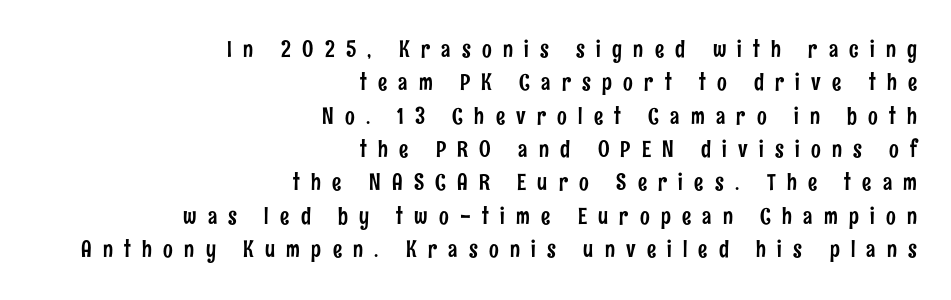
The specimen reads as upright at a glance. Reading down the column, the eye jumps a familiar distance to each next line. Does the copy run flush right? Yes — the right margin is perfectly even. The zone under the glyphs is completely vacant. Does extra space separate the letters? Yes, quite a lot of it.
